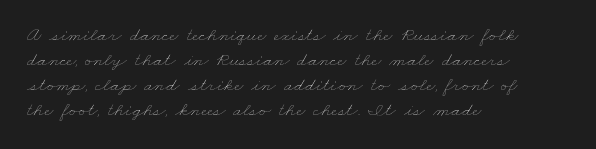
{"bold": "no", "underline": "no", "align": "left", "line_spacing": "normal", "line_spacing_ratio": 1.25, "letter_spacing": "normal", "letter_spacing_em": 0.0, "glyph_px": 20}
